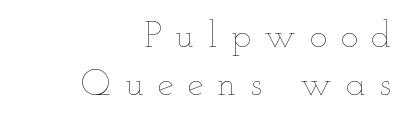
The image shows 37 px thin, wide type, upright; set right-aligned, normal line spacing (1.3x), unusually wide letter spacing (+0.37 em), not underlined; low stroke contrast and a small x-height.
